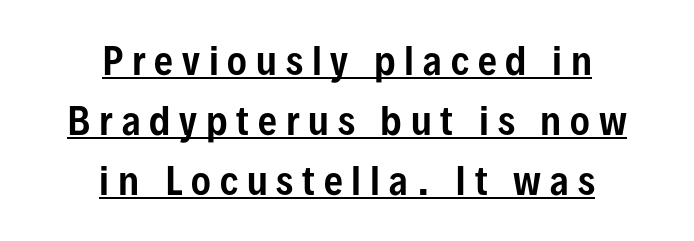
The image shows 37 px condensed sans-serif type, upright; set centered, normal line spacing (1.62x), unusually wide letter spacing (+0.24 em), underlined; low stroke contrast and a medium x-height.
